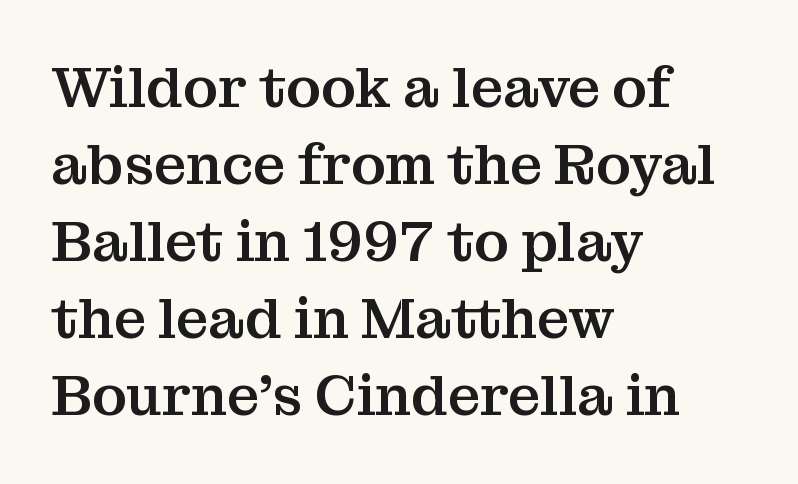
Q: Is the text italic (slanted)? A: No, it is upright.
Q: Is the typeface a serif or a sans-serif typeface? A: Serif.
Q: Is the text underlined? A: No.
Q: How is the paragraph aligned? A: Left-aligned.
Q: Is the spacing between letters normal or unusually wide? A: Normal.
Q: Is the spacing between lines tight, normal or loose? A: Normal.
Q: Width (condensed, normal, or wide)? A: Normal.
Q: Stroke contrast? A: Medium.
Q: x-height? A: Medium.
Q: Monospaced? A: No.
